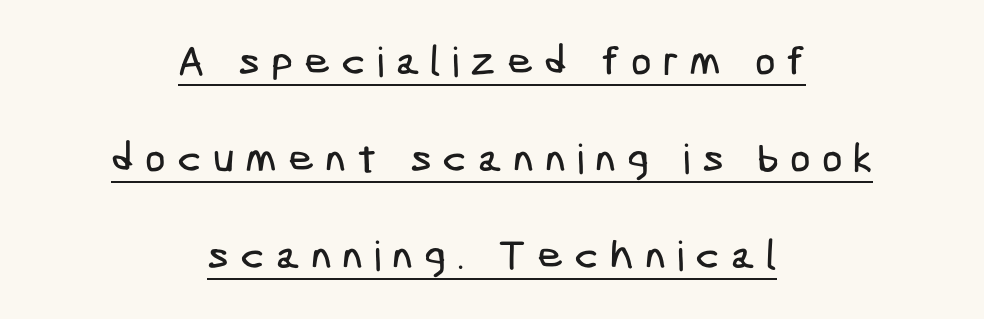
Grotesque or geometric, the face here clearly has no serifs. Both edges are ragged and mirror each other, which tells us the setting is centered. The specimen includes a rule beneath the text block's lines. The gaps between neighbouring characters are conspicuously large.
